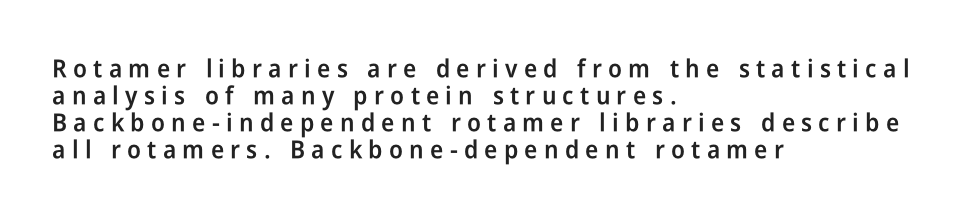
The image shows 25 px text type, upright; set left-aligned, tight line spacing (1.08x), unusually wide letter spacing (+0.25 em), not underlined.
